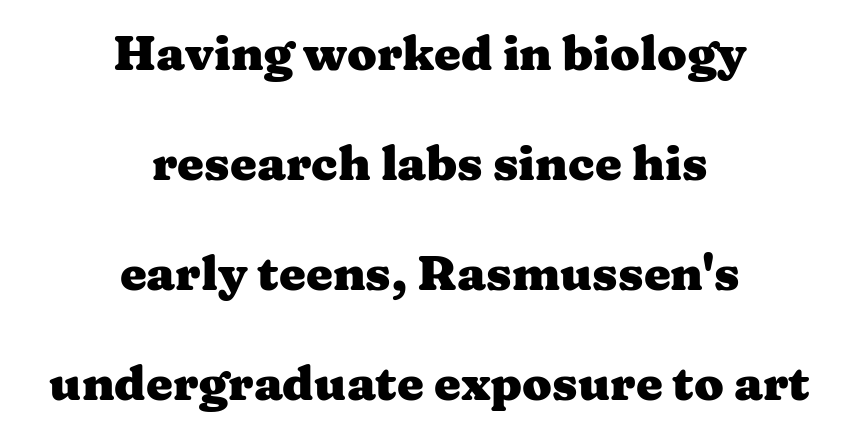
Q: Is the text bold? A: Yes.
Q: Is the text italic (slanted)? A: No, it is upright.
Q: Is the typeface a serif or a sans-serif typeface? A: Serif.
Q: Is the text underlined? A: No.
Q: How is the paragraph aligned? A: Centered.
Q: Is the spacing between letters normal or unusually wide? A: Normal.
Q: Is the spacing between lines tight, normal or loose? A: Loose.
Q: Width (condensed, normal, or wide)? A: Wide.
Q: Stroke contrast? A: Medium.
Q: x-height? A: Medium.
Q: Monospaced? A: No.
